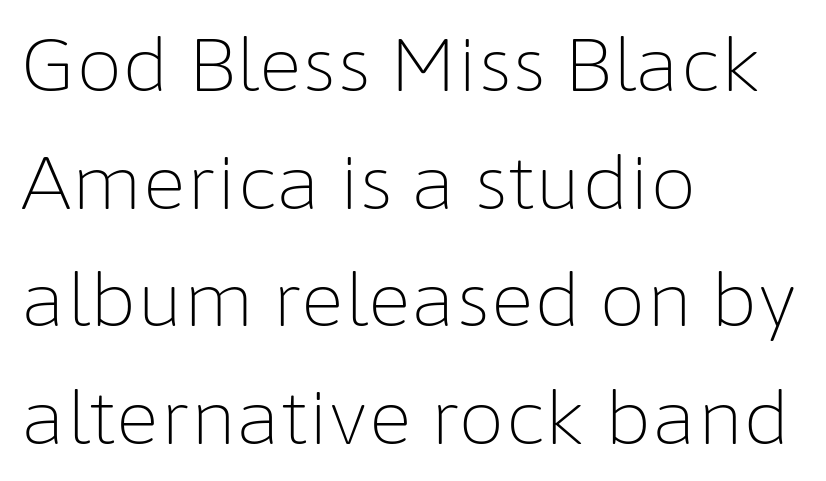
The image shows 74 px light sans-serif type, upright; set left-aligned, normal line spacing (1.59x), normal letter spacing, not underlined; low stroke contrast and a medium x-height.
